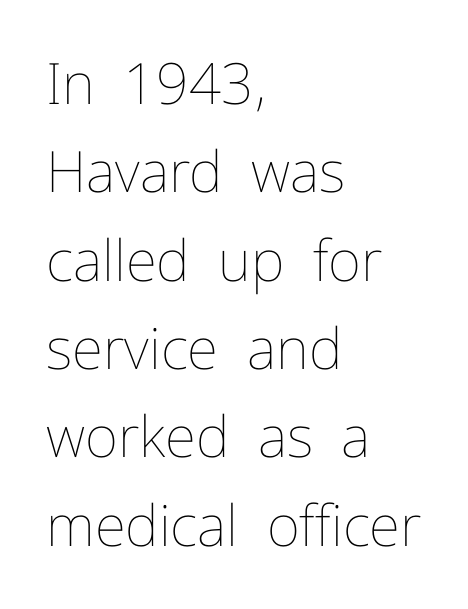
{"italic": "no", "bold": "no", "weight": "thin", "width": "normal", "stroke_contrast": "low", "x_height": "medium", "monospaced": "no", "underline": "no", "align": "left", "line_spacing": "normal", "line_spacing_ratio": 1.55, "letter_spacing": "normal", "letter_spacing_em": 0.0, "glyph_px": 57}
